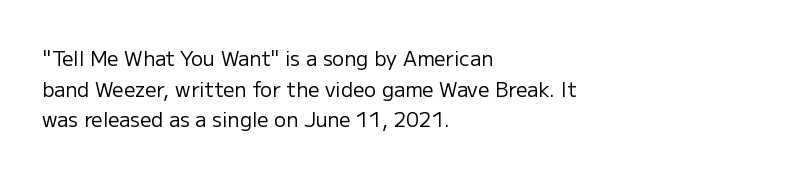
{"italic": "no", "bold": "no", "underline": "no", "align": "left", "line_spacing": "normal", "line_spacing_ratio": 1.53, "letter_spacing": "normal", "letter_spacing_em": 0.0, "glyph_px": 20}
